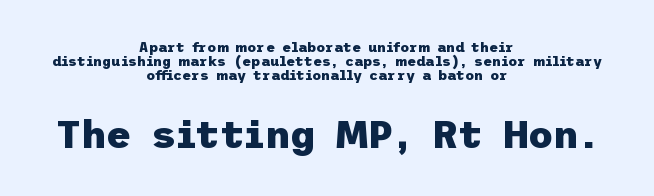
{"serif": "no", "italic": "no", "bold": "yes", "weight": "heavy", "width": "normal", "stroke_contrast": "low", "x_height": "medium", "underline": "no", "align": "center", "line_spacing": "tight", "line_spacing_ratio": 0.99, "letter_spacing": "normal", "letter_spacing_em": 0.0, "larger_block": "second", "size_ratio": 2.79, "glyph_px": 39}
